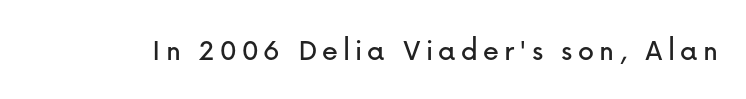
{"serif": "no", "italic": "no", "width": "normal", "stroke_contrast": "low", "x_height": "medium", "monospaced": "no", "underline": "no", "glyph_px": 32}
